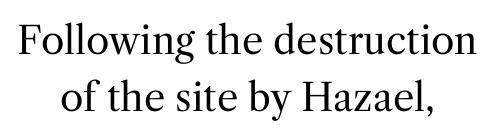
Q: Is the text bold? A: No.
Q: Is the text italic (slanted)? A: No, it is upright.
Q: Is the typeface a serif or a sans-serif typeface? A: Serif.
Q: Is the text underlined? A: No.
Q: How is the paragraph aligned? A: Centered.
Q: Is the spacing between letters normal or unusually wide? A: Normal.
Q: Is the spacing between lines tight, normal or loose? A: Normal.
Q: Width (condensed, normal, or wide)? A: Normal.
Q: Stroke contrast? A: Medium.
Q: x-height? A: Medium.
Q: Monospaced? A: No.
